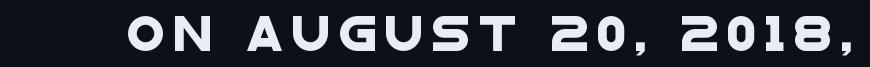
The passage shown has open, widely tracked lettering throughout. The strip under each line holds only bare page. Spacing verdict: proportional, widths tailored to each character. I'd call this a sans setting — the letters go barefoot.
